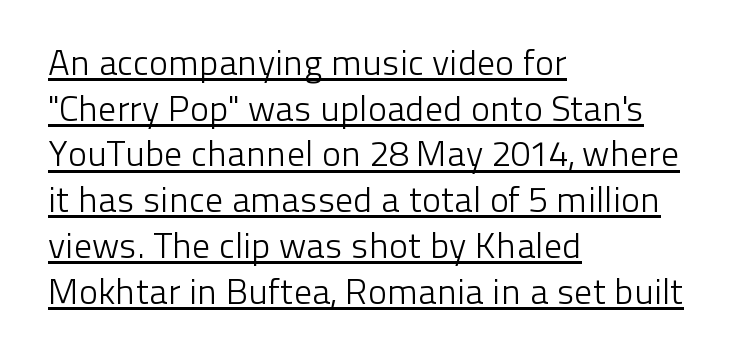
The image shows 36 px light sans-serif type, upright; set left-aligned, normal line spacing (1.27x), normal letter spacing, underlined; low stroke contrast and a medium x-height.
